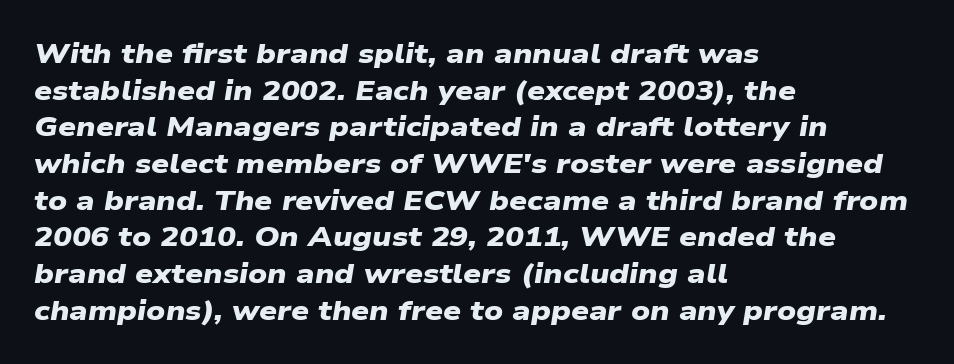
{"serif": "no", "bold": "yes", "weight": "heavy", "width": "wide", "stroke_contrast": "low", "x_height": "medium", "monospaced": "no", "underline": "no", "align": "left", "line_spacing": "normal", "line_spacing_ratio": 1.31, "letter_spacing": "normal", "letter_spacing_em": 0.0, "glyph_px": 28}
